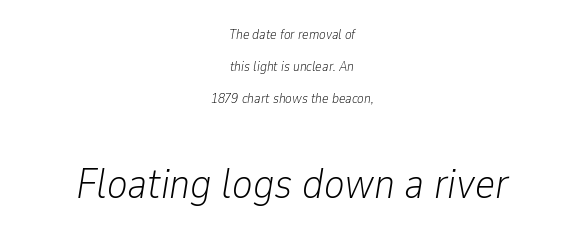
{"italic": "yes", "lean": "right", "slant_degrees": 9, "bold": "no", "weight": "light", "width": "condensed", "stroke_contrast": "low", "x_height": "medium", "monospaced": "no", "underline": "no", "align": "center", "line_spacing": "loose", "line_spacing_ratio": 2.27, "letter_spacing": "normal", "letter_spacing_em": 0.0, "larger_block": "second", "size_ratio": 3.07, "glyph_px": 43}
